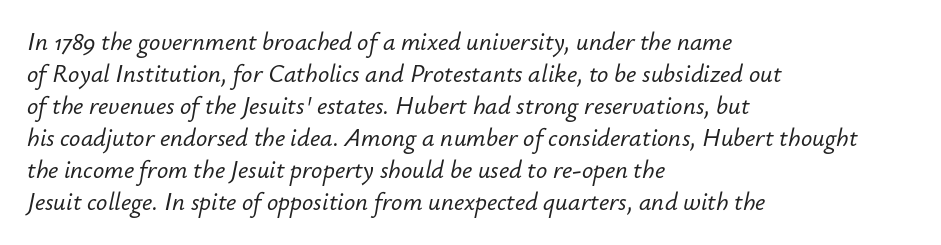
Q: Is the text italic (slanted)? A: Yes, it leans right by about 12 degrees.
Q: Is the text underlined? A: No.
Q: How is the paragraph aligned? A: Left-aligned.
Q: Is the spacing between letters normal or unusually wide? A: Normal.
Q: Is the spacing between lines tight, normal or loose? A: Normal.
